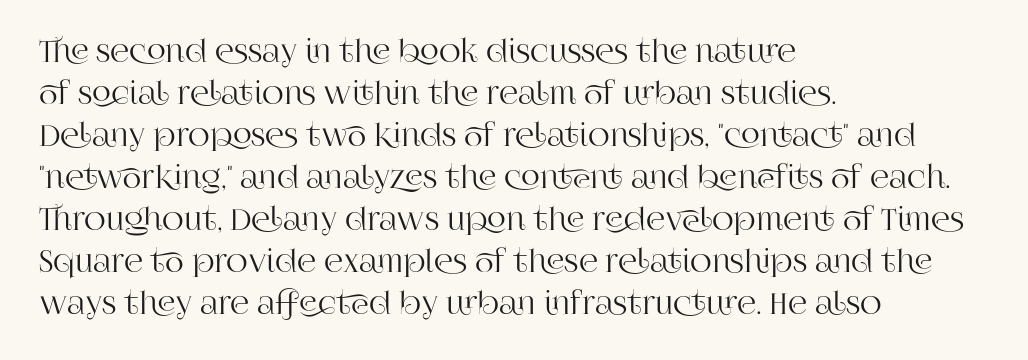
{"serif": "yes", "italic": "no", "width": "normal", "stroke_contrast": "high", "x_height": "large", "monospaced": "no", "underline": "no", "align": "left", "line_spacing": "normal", "line_spacing_ratio": 1.4, "letter_spacing": "normal", "letter_spacing_em": 0.0, "glyph_px": 30}
